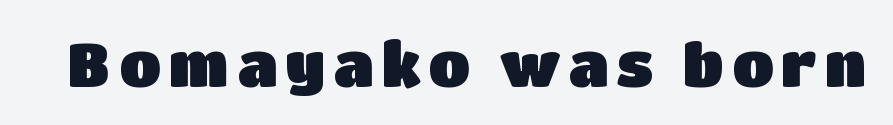
Q: Is the text italic (slanted)? A: No, it is upright.
Q: Is the typeface a serif or a sans-serif typeface? A: Sans-serif.
Q: Is the text underlined? A: No.
Q: Width (condensed, normal, or wide)? A: Normal.
Q: Stroke contrast? A: Low.
Q: x-height? A: Large.
Q: Monospaced? A: No.
